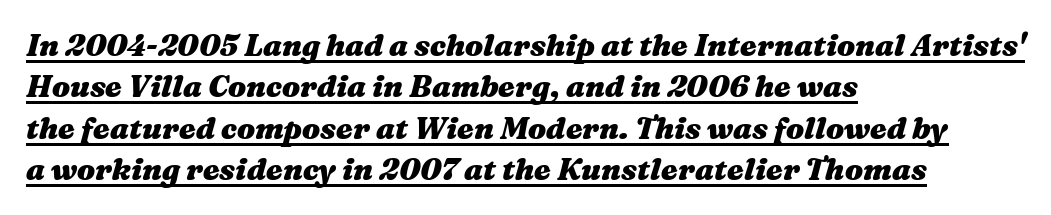
Spacing between characters is what you'd get straight out of the box. Tall strokes in this sample are angled rather than plumb. Think of a printed novel: that variable character pitch is what you see here. Thick stems and heavy bowls — unmistakably bold.
